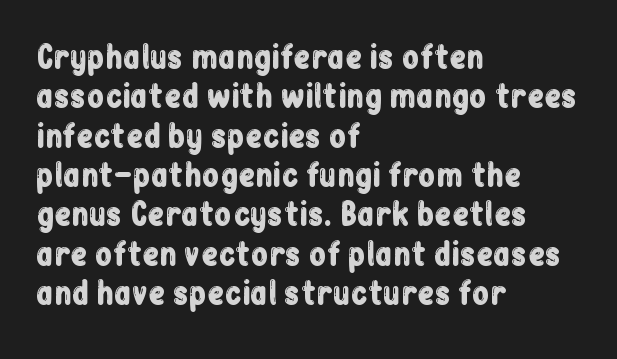
{"serif": "no", "italic": "no", "width": "condensed", "stroke_contrast": "low", "x_height": "medium", "monospaced": "no", "underline": "no", "align": "left", "line_spacing": "normal", "line_spacing_ratio": 1.27, "letter_spacing": "normal", "letter_spacing_em": 0.0, "glyph_px": 31}
